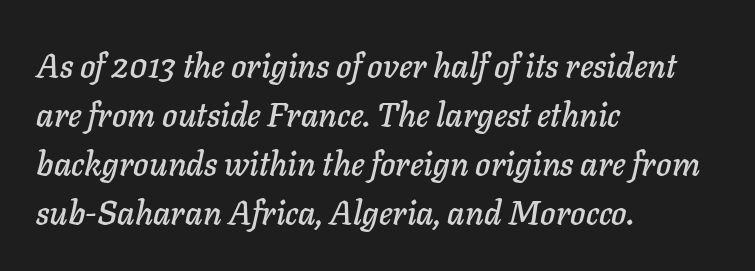
Q: Is the text italic (slanted)? A: Yes, it leans right by about 11 degrees.
Q: Is the text underlined? A: No.
Q: How is the paragraph aligned? A: Left-aligned.
Q: Is the spacing between letters normal or unusually wide? A: Normal.
Q: Is the spacing between lines tight, normal or loose? A: Normal.
Q: Width (condensed, normal, or wide)? A: Normal.
Q: Stroke contrast? A: Low.
Q: x-height? A: Medium.
Q: Monospaced? A: No.
